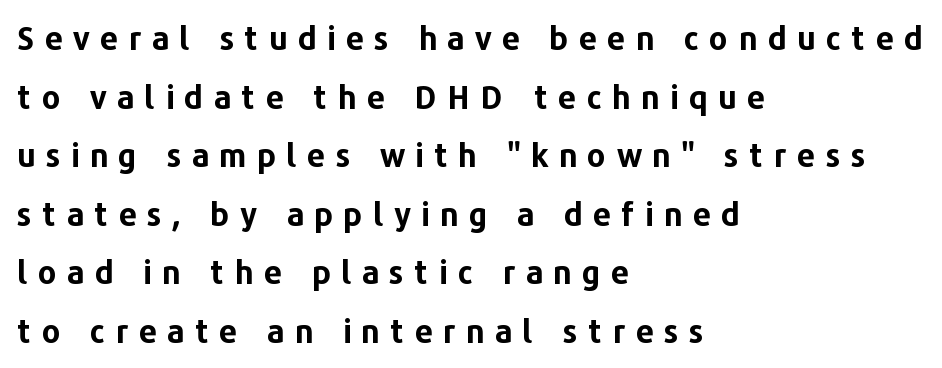
The image shows 32 px bold sans-serif type, upright; set left-aligned, line spacing 1.83x, unusually wide letter spacing (+0.32 em), not underlined; low stroke contrast and a medium x-height.
